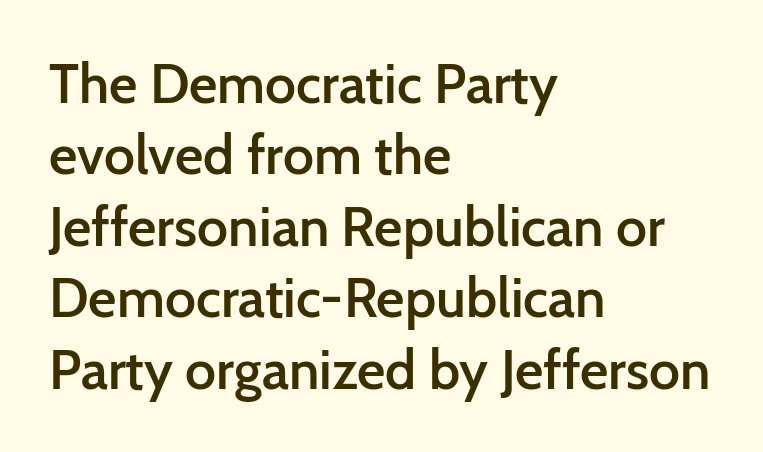
Line spacing here is normal. No extra tracking has been applied to these lines. The text was rendered using a sans face with plain stroke endings. Beneath every word, the page is bare. The type sits square on the baseline with zero lean. The strokes are fattened partway — semibold, not bold.
